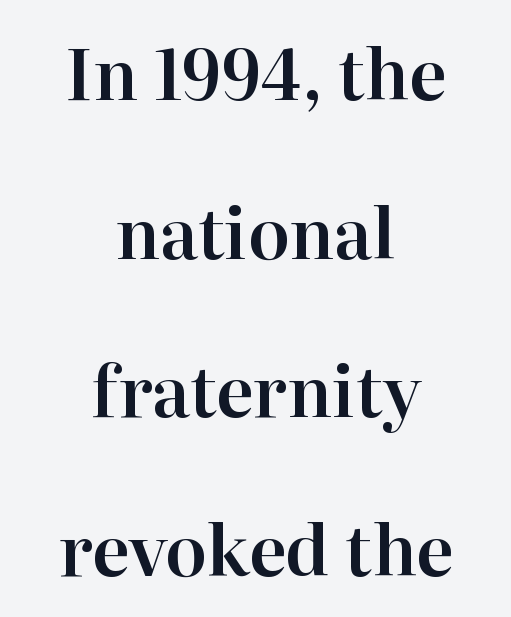
Q: Is the text italic (slanted)? A: No, it is upright.
Q: Is the typeface a serif or a sans-serif typeface? A: Serif.
Q: Is the text underlined? A: No.
Q: How is the paragraph aligned? A: Centered.
Q: Is the spacing between letters normal or unusually wide? A: Normal.
Q: Is the spacing between lines tight, normal or loose? A: Loose.
Q: Width (condensed, normal, or wide)? A: Normal.
Q: Stroke contrast? A: High.
Q: x-height? A: Medium.
Q: Monospaced? A: No.
